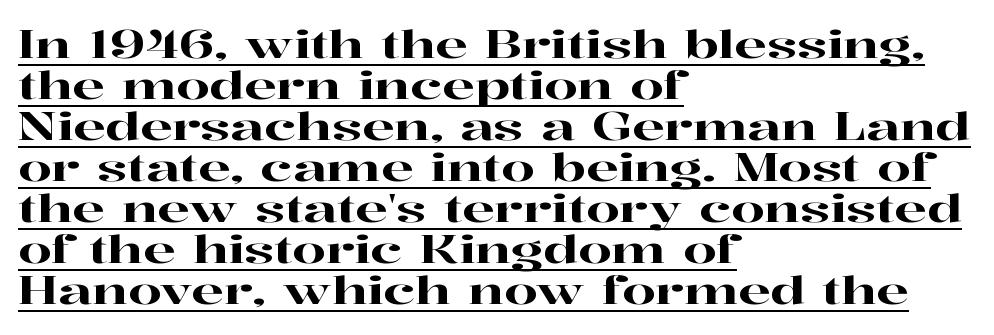
{"serif": "yes", "italic": "no", "width": "wide", "stroke_contrast": "high", "x_height": "medium", "monospaced": "no", "underline": "yes", "align": "left", "line_spacing": "tight", "line_spacing_ratio": 1.08, "letter_spacing": "normal", "letter_spacing_em": 0.0, "glyph_px": 38}
